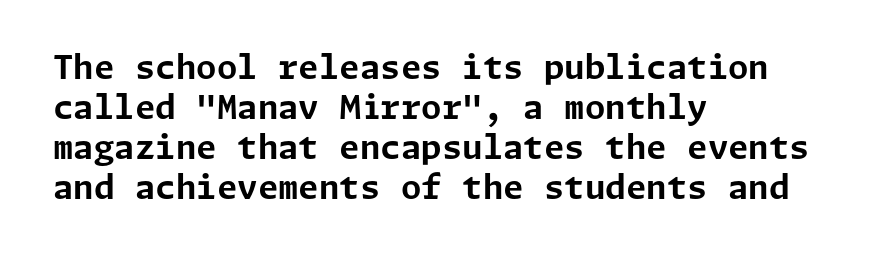
Q: Is the text bold? A: Yes.
Q: Is the text italic (slanted)? A: No, it is upright.
Q: Is the typeface a serif or a sans-serif typeface? A: Sans-serif.
Q: Is the text underlined? A: No.
Q: How is the paragraph aligned? A: Left-aligned.
Q: Is the spacing between letters normal or unusually wide? A: Normal.
Q: Width (condensed, normal, or wide)? A: Normal.
Q: Stroke contrast? A: Low.
Q: x-height? A: Medium.
